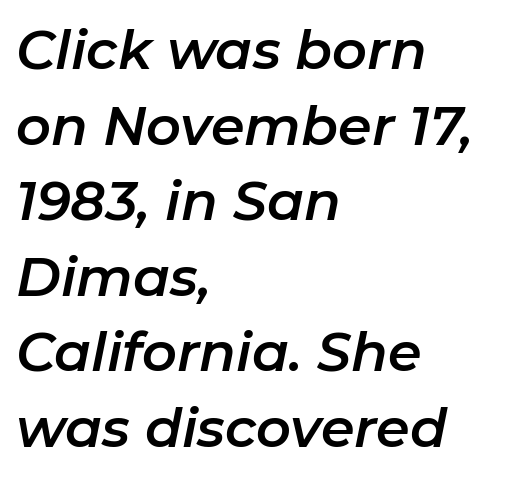
{"italic": "yes", "lean": "right", "slant_degrees": 11, "width": "normal", "stroke_contrast": "low", "x_height": "medium", "monospaced": "no", "underline": "no", "align": "left", "line_spacing": "normal", "line_spacing_ratio": 1.4, "letter_spacing": "normal", "letter_spacing_em": 0.0, "glyph_px": 54}
